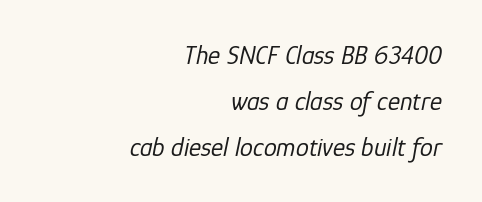
This rendering uses right alignment, leaving the left contour irregular. Emphasis-style slanted type is in use. Counters stay open thanks to moderate or lighter strokes. Decoration check: the copy has no underline.
